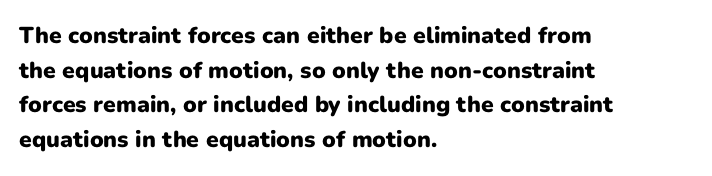
Q: Is the text bold? A: Yes.
Q: Is the text italic (slanted)? A: No, it is upright.
Q: Is the text underlined? A: No.
Q: How is the paragraph aligned? A: Left-aligned.
Q: Is the spacing between letters normal or unusually wide? A: Normal.
Q: Is the spacing between lines tight, normal or loose? A: Normal.
